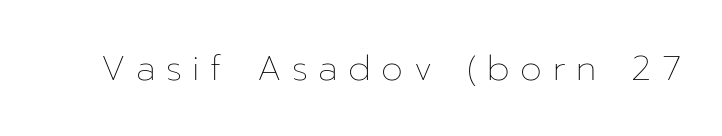
Q: Is the text bold? A: No.
Q: Is the text italic (slanted)? A: No, it is upright.
Q: Is the text underlined? A: No.
Q: Is the spacing between letters normal or unusually wide? A: Unusually wide.
Q: Width (condensed, normal, or wide)? A: Normal.
Q: Stroke contrast? A: Low.
Q: x-height? A: Medium.
Q: Monospaced? A: No.
